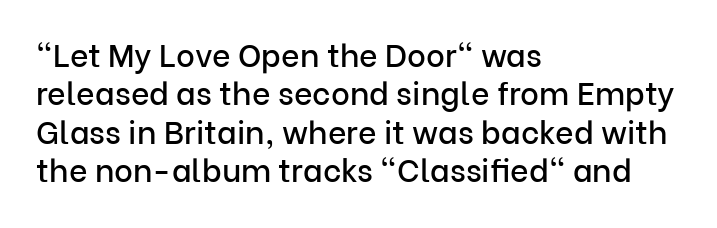
{"serif": "no", "italic": "no", "width": "normal", "stroke_contrast": "low", "x_height": "medium", "monospaced": "no", "underline": "no", "align": "left", "line_spacing_ratio": 1.2, "letter_spacing": "normal", "letter_spacing_em": 0.0, "glyph_px": 32}
